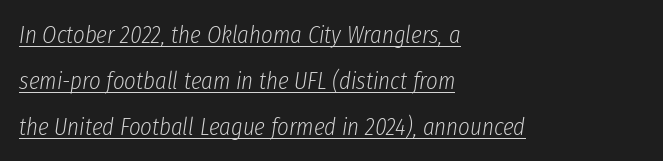
The image shows 25 px text type, italic (leaning right); set left-aligned, line spacing 1.84x, normal letter spacing, underlined.
